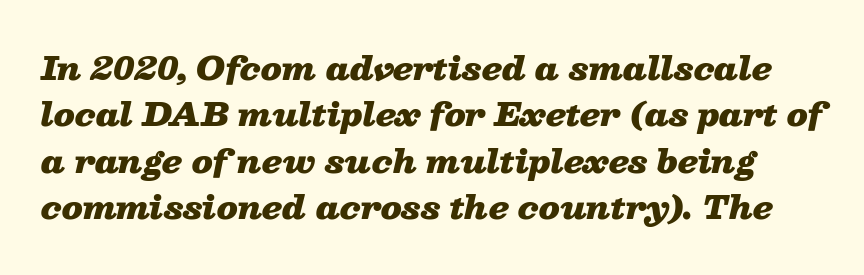
{"italic": "yes", "lean": "right", "slant_degrees": 13, "bold": "yes", "weight": "heavy", "width": "wide", "stroke_contrast": "low", "x_height": "medium", "monospaced": "no", "underline": "no", "line_spacing": "normal", "line_spacing_ratio": 1.5, "letter_spacing": "normal", "letter_spacing_em": 0.0, "glyph_px": 31}
